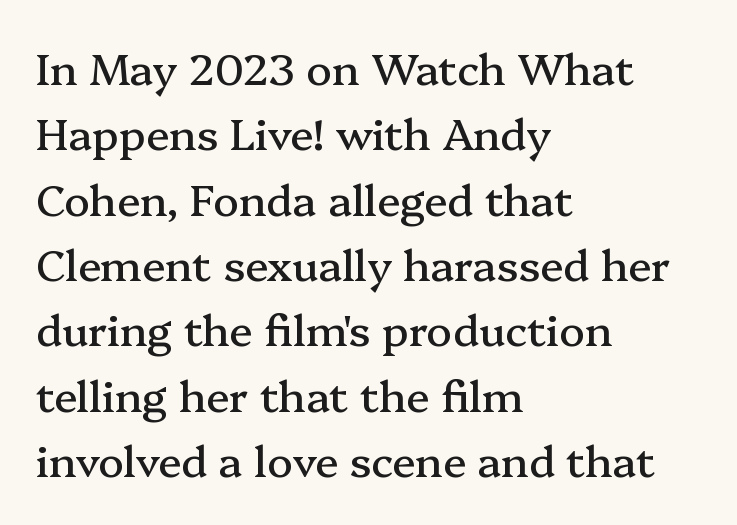
The image shows 43 px serif type, upright; set left-aligned, normal line spacing (1.52x), normal letter spacing, not underlined; medium stroke contrast and a medium x-height.
